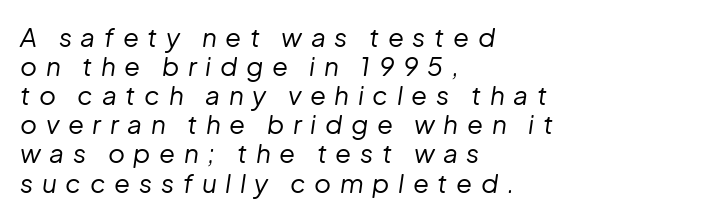
Descender tails drop into unmarked territory. Horizontally, the lines are justified to the leading edge only. This reads as an unemphasized weight, regular at the heaviest. Interline gaps are noticeably narrow in this sample. Students, note that the glyphs here are deliberately spaced far apart.
